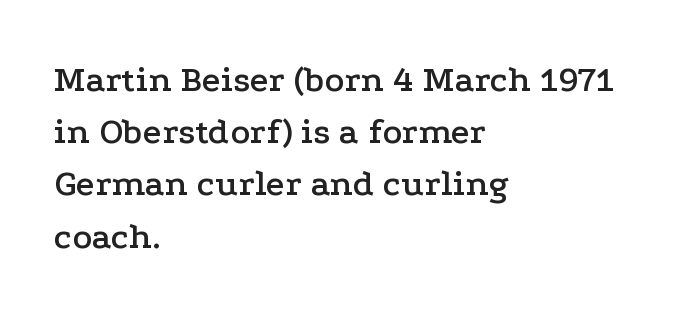
Q: Is the text italic (slanted)? A: No, it is upright.
Q: Is the typeface a serif or a sans-serif typeface? A: Serif.
Q: Is the text underlined? A: No.
Q: How is the paragraph aligned? A: Left-aligned.
Q: Is the spacing between letters normal or unusually wide? A: Normal.
Q: Is the spacing between lines tight, normal or loose? A: Normal.
Q: Width (condensed, normal, or wide)? A: Wide.
Q: Stroke contrast? A: Low.
Q: x-height? A: Medium.
Q: Monospaced? A: No.
